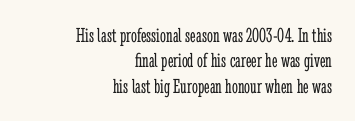
The image shows 21 px text type, upright; set right-aligned, line spacing 1.21x, normal letter spacing, not underlined.
